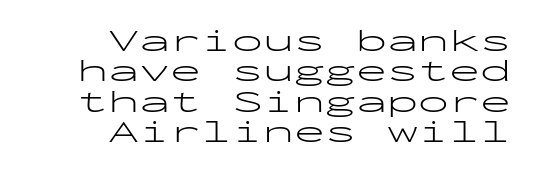
Is there any slant? The stems are plumb. Spacing verdict: monospaced, one width for all characters. Nothing sits at the stroke ends, so this counts as sans-serif. The lines are quadded right. The letters look calm and open, with moderate or lighter stems.
